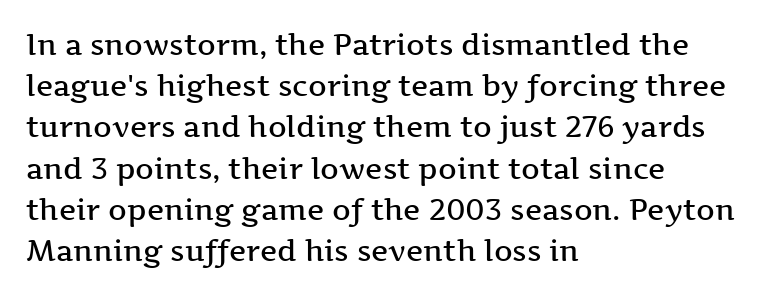
Q: Is the text bold? A: Semi-bold.
Q: Is the text italic (slanted)? A: No, it is upright.
Q: Is the typeface a serif or a sans-serif typeface? A: Serif.
Q: Is the text underlined? A: No.
Q: How is the paragraph aligned? A: Left-aligned.
Q: Is the spacing between letters normal or unusually wide? A: Normal.
Q: Is the spacing between lines tight, normal or loose? A: Normal.
Q: Width (condensed, normal, or wide)? A: Wide.
Q: Stroke contrast? A: Medium.
Q: x-height? A: Medium.
Q: Monospaced? A: No.
